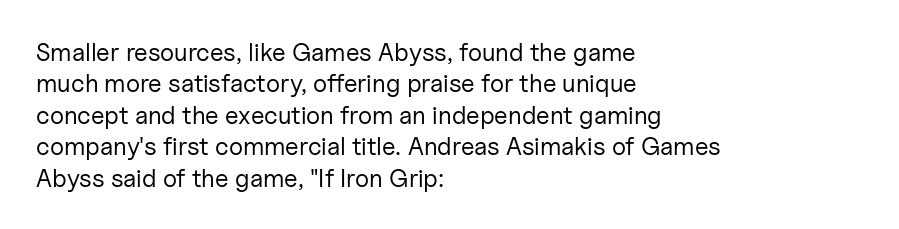
No letter is thick-stroked: the sample isn't bold. This is roman type, the default non-slanted kind. One glance says typical: line gaps are just what's usual. Plain, unruled lines of type. This sample is left-justified, so line endings fall wherever the words run out.
